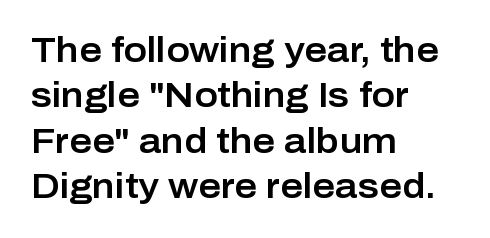
The image shows 35 px sans-serif type, upright; set left-aligned, normal line spacing (1.3x), normal letter spacing, not underlined; low stroke contrast and a medium x-height.
